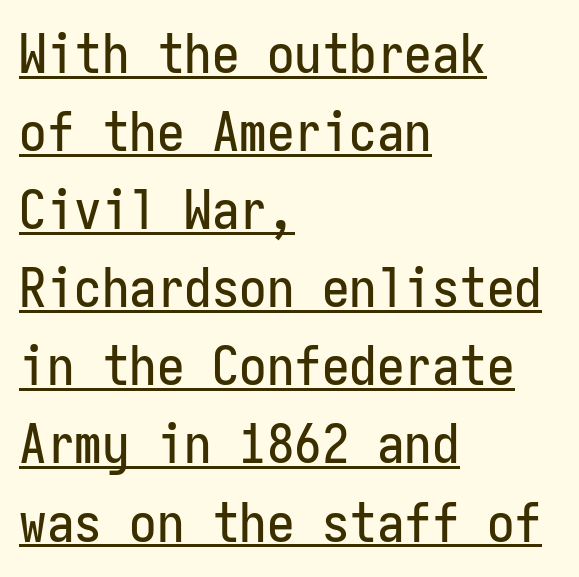
Q: Is the text italic (slanted)? A: No, it is upright.
Q: Is the typeface a serif or a sans-serif typeface? A: Sans-serif.
Q: Is the text underlined? A: Yes.
Q: How is the paragraph aligned? A: Left-aligned.
Q: Is the spacing between letters normal or unusually wide? A: Normal.
Q: Is the spacing between lines tight, normal or loose? A: Normal.
Q: Width (condensed, normal, or wide)? A: Condensed.
Q: Stroke contrast? A: Low.
Q: x-height? A: Medium.
Q: Monospaced? A: Yes.
